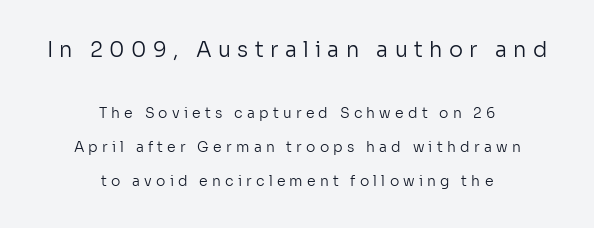
The image shows 21 px text type, upright; set centered, loose line spacing (2.44x), unusually wide letter spacing (+0.3 em), not underlined; the first (top) block is 1.5x larger.
